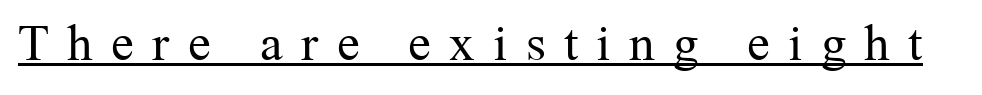
The axis of the letterforms is exactly vertical. Varying glyph widths throughout — classic text-font behaviour. Stroke mass is kept to a normal reading level or below. A serif font was chosen for this passage. The gaps between neighbouring characters are conspicuously large.
